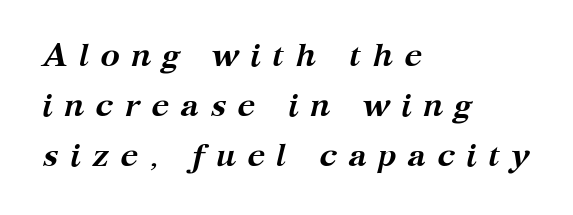
Layout note: lines flush left. Slanted lettering throughout. The typesetting leans heavy: a genuine bold. This block has exactly the height ordinary leading produces.
